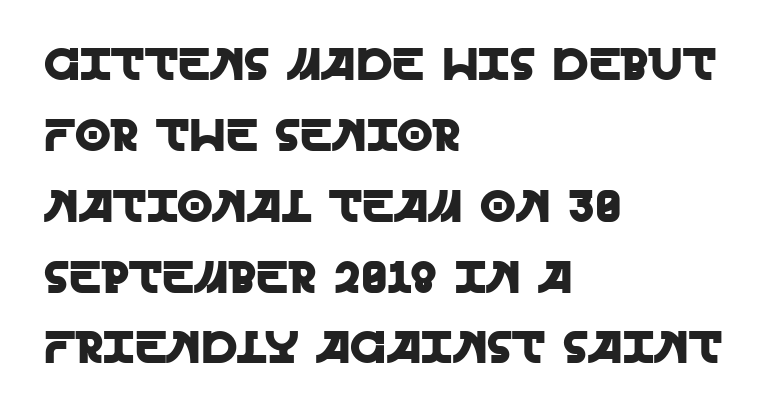
Q: Is the text italic (slanted)? A: No, it is upright.
Q: Is the typeface a serif or a sans-serif typeface? A: Sans-serif.
Q: Is the text underlined? A: No.
Q: How is the paragraph aligned? A: Left-aligned.
Q: Is the spacing between letters normal or unusually wide? A: Normal.
Q: Is the spacing between lines tight, normal or loose? A: Normal.
Q: Width (condensed, normal, or wide)? A: Normal.
Q: x-height? A: Large.
Q: Monospaced? A: No.
